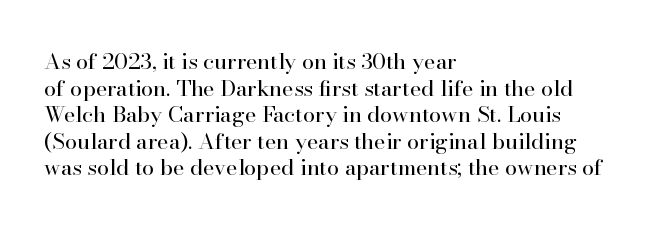
Q: Is the text bold? A: No.
Q: Is the text italic (slanted)? A: No, it is upright.
Q: Is the text underlined? A: No.
Q: How is the paragraph aligned? A: Left-aligned.
Q: Is the spacing between letters normal or unusually wide? A: Normal.
